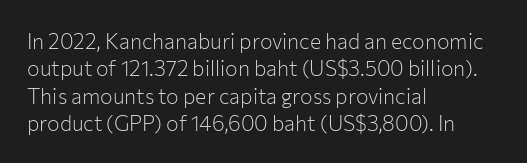
Q: Is the text bold? A: No.
Q: Is the text italic (slanted)? A: No, it is upright.
Q: Is the text underlined? A: No.
Q: How is the paragraph aligned? A: Left-aligned.
Q: Is the spacing between letters normal or unusually wide? A: Normal.
Q: Is the spacing between lines tight, normal or loose? A: Normal.
